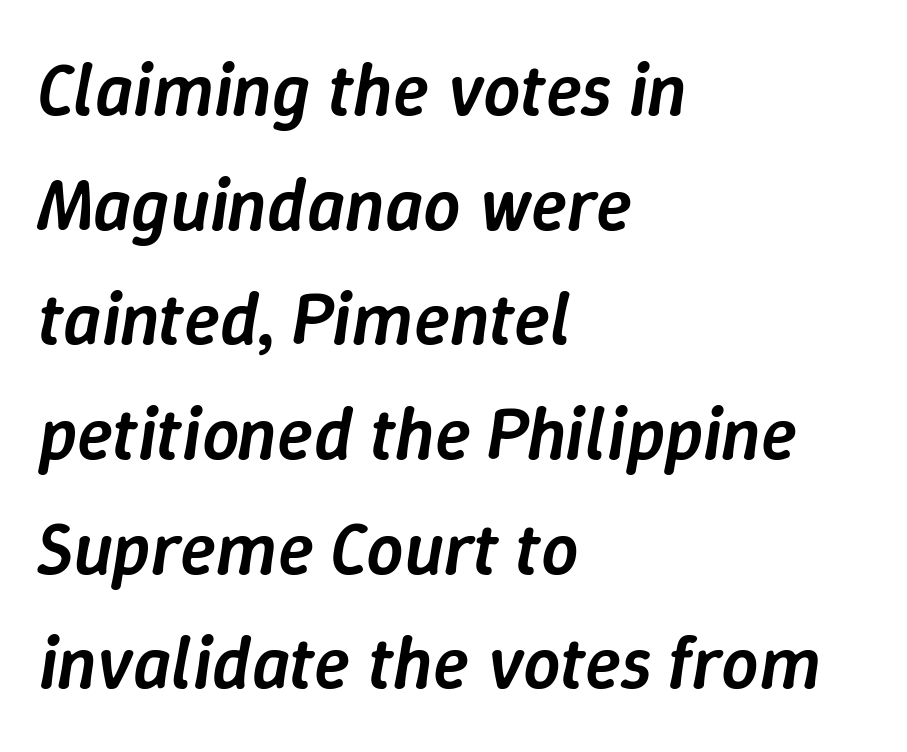
{"italic": "yes", "lean": "right", "slant_degrees": 9, "bold": "semi", "weight": "semibold", "width": "normal", "stroke_contrast": "low", "x_height": "medium", "monospaced": "no", "underline": "no", "align": "left", "line_spacing": "normal", "line_spacing_ratio": 1.55, "letter_spacing": "normal", "letter_spacing_em": 0.0, "glyph_px": 74}
